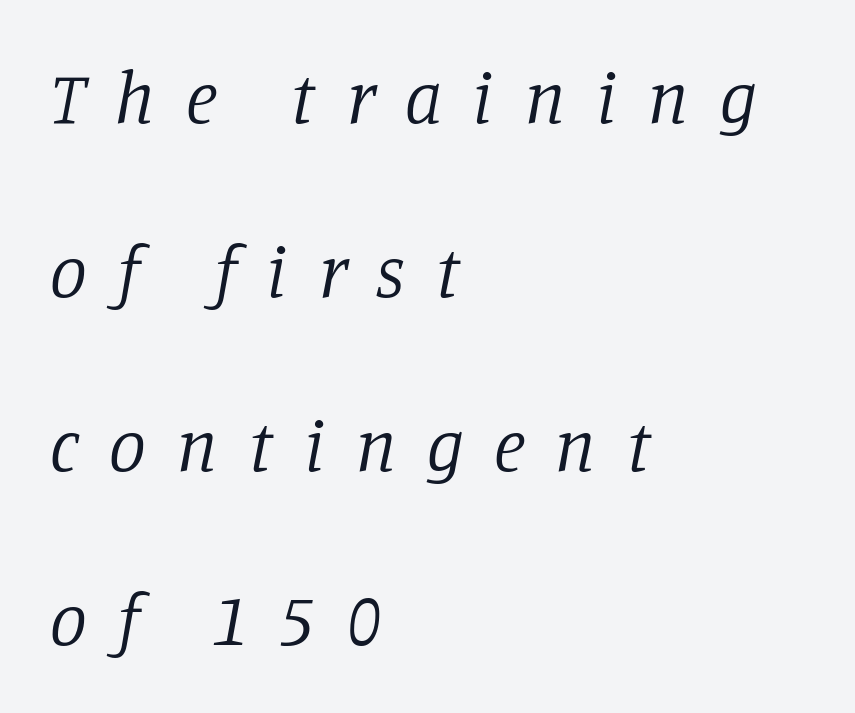
{"serif": "yes", "italic": "yes", "lean": "right", "slant_degrees": 11, "bold": "no", "weight": "regular", "width": "normal", "stroke_contrast": "low", "x_height": "large", "monospaced": "no", "underline": "no", "align": "left", "line_spacing": "loose", "line_spacing_ratio": 2.35, "letter_spacing": "wide", "letter_spacing_em": 0.41, "glyph_px": 74}
